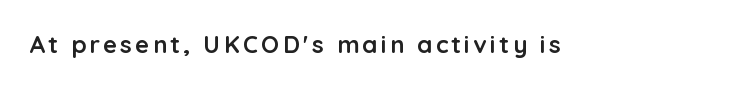
{"italic": "no", "bold": "yes", "underline": "no", "glyph_px": 24}
